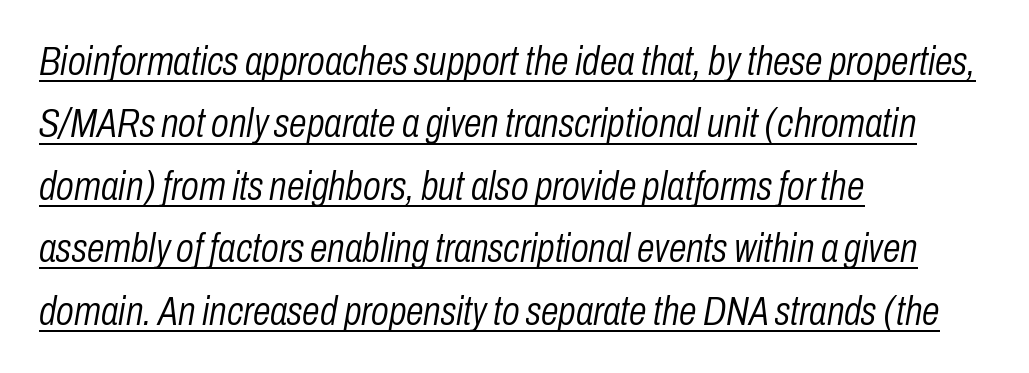
Rendered with sloped, italic letterforms. You can see a thin bar hugging the bottom of the glyphs. This rendering leaves character spacing at its baseline value. The cut favours lightness, reaching ordinary text weight at its darkest.
